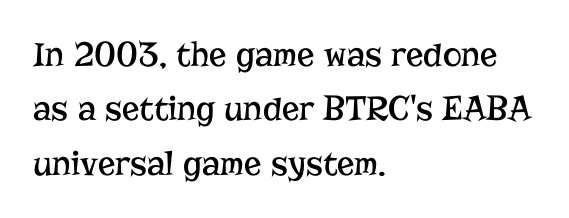
{"serif": "yes", "italic": "no", "bold": "no", "weight": "regular", "width": "normal", "stroke_contrast": "low", "x_height": "medium", "monospaced": "no", "underline": "no", "align": "left", "line_spacing": "normal", "line_spacing_ratio": 1.51, "letter_spacing": "normal", "letter_spacing_em": 0.0, "glyph_px": 36}
